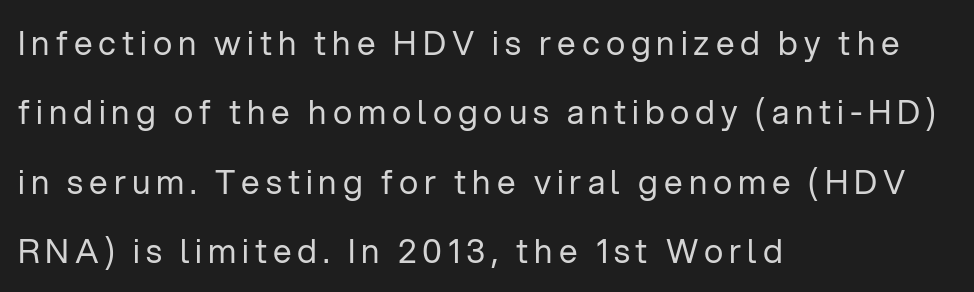
Q: Is the text bold? A: No.
Q: Is the text italic (slanted)? A: No, it is upright.
Q: Is the typeface a serif or a sans-serif typeface? A: Sans-serif.
Q: Is the text underlined? A: No.
Q: How is the paragraph aligned? A: Left-aligned.
Q: Is the spacing between lines tight, normal or loose? A: Loose.
Q: Width (condensed, normal, or wide)? A: Normal.
Q: Stroke contrast? A: Low.
Q: x-height? A: Medium.
Q: Monospaced? A: No.
